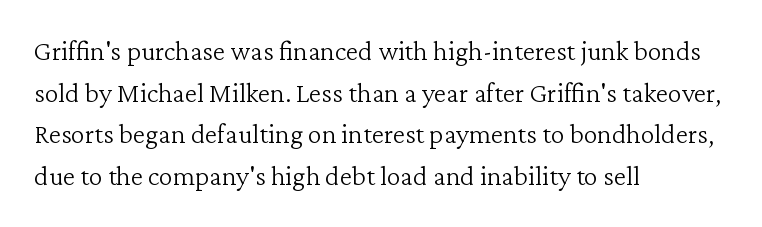
Q: Is the text bold? A: No.
Q: Is the text italic (slanted)? A: No, it is upright.
Q: Is the typeface a serif or a sans-serif typeface? A: Serif.
Q: Is the text underlined? A: No.
Q: How is the paragraph aligned? A: Left-aligned.
Q: Is the spacing between letters normal or unusually wide? A: Normal.
Q: Is the spacing between lines tight, normal or loose? A: Normal.
Q: Width (condensed, normal, or wide)? A: Normal.
Q: Stroke contrast? A: Low.
Q: x-height? A: Medium.
Q: Monospaced? A: No.
